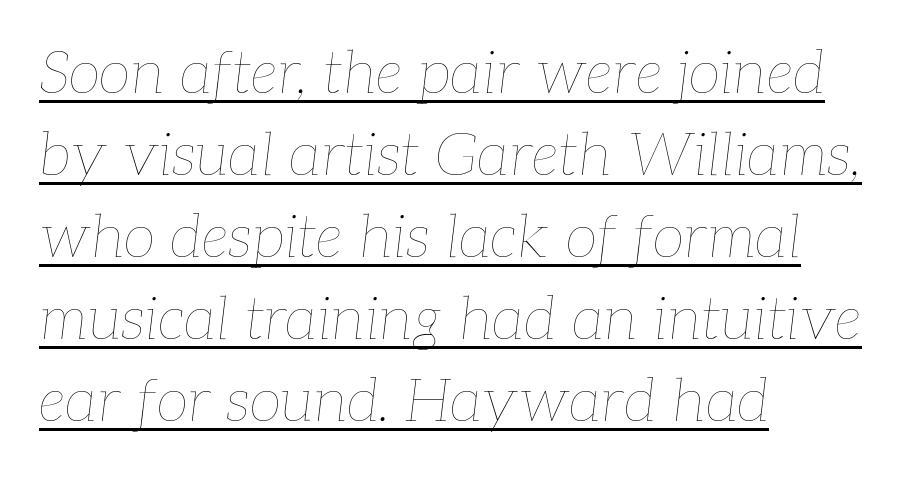
Varying glyph widths throughout — classic text-font behaviour. Reading down the block, your eye returns to a fixed left position each line. The weight tops out at a normal text grade. Does the leading feel generous? No, just average.
